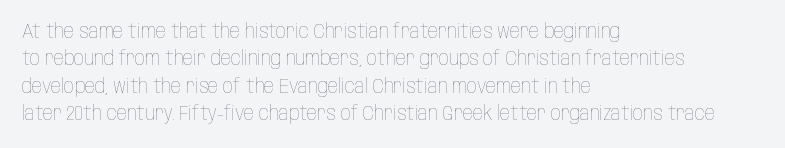
Caption: standard tracking, unaltered. Alignment: flush left. Line spacing here is normal. Weight: not bold — regular or lighter.
